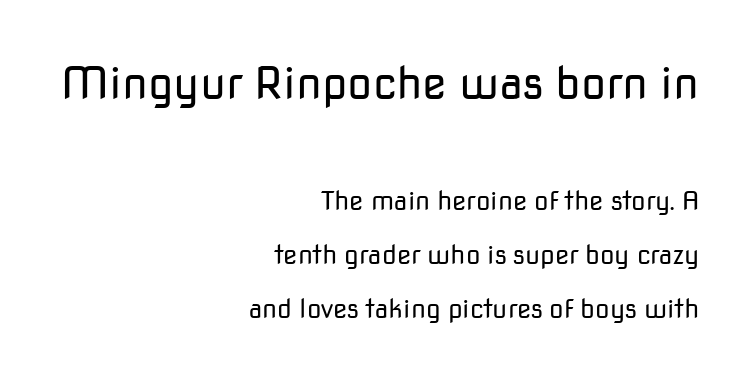
Q: Is the text bold? A: No.
Q: Is the text italic (slanted)? A: No, it is upright.
Q: Is the typeface a serif or a sans-serif typeface? A: Sans-serif.
Q: Is the text underlined? A: No.
Q: How is the paragraph aligned? A: Right-aligned.
Q: Is the spacing between letters normal or unusually wide? A: Normal.
Q: Is the spacing between lines tight, normal or loose? A: Loose.
Q: Which block of text is set in a larger size, the first (top) or the second (bottom)? A: The first (top) one.
Q: Width (condensed, normal, or wide)? A: Normal.
Q: Stroke contrast? A: Low.
Q: x-height? A: Medium.
Q: Monospaced? A: No.
